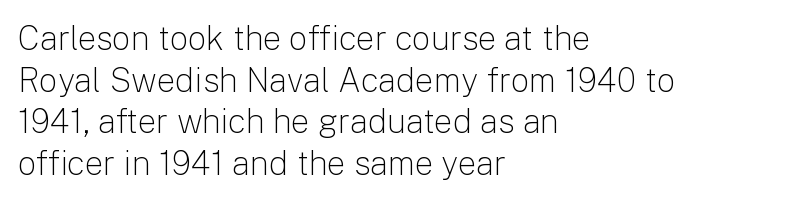
The image shows 33 px light sans-serif type, upright; set left-aligned, normal line spacing (1.26x), normal letter spacing, not underlined; low stroke contrast and a medium x-height.
